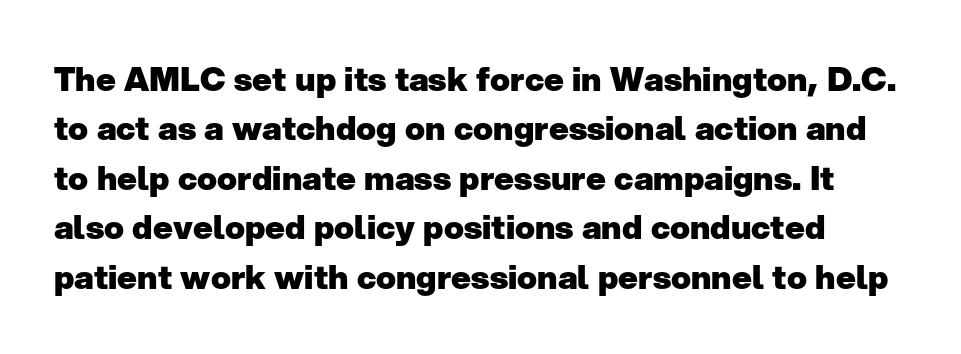
{"serif": "no", "italic": "no", "bold": "yes", "weight": "heavy", "width": "normal", "stroke_contrast": "low", "x_height": "medium", "monospaced": "no", "underline": "no", "line_spacing": "normal", "line_spacing_ratio": 1.5, "letter_spacing": "normal", "letter_spacing_em": 0.0, "glyph_px": 33}
